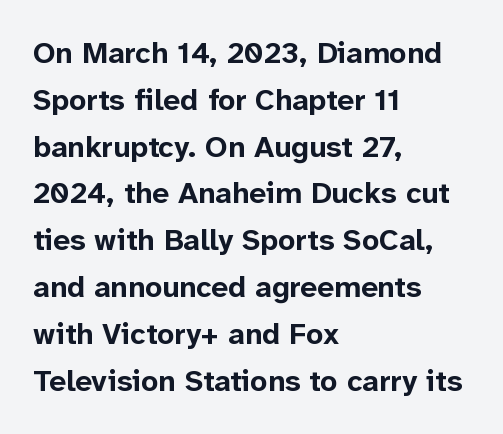
The image shows 30 px bold sans-serif type, upright; set left-aligned, normal line spacing (1.56x), normal letter spacing, not underlined; low stroke contrast and a medium x-height.
